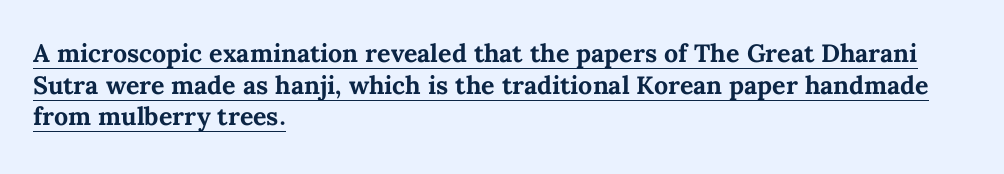
The rag falls on the right side of this text block. Vertical spacing — default. You can see a thin bar hugging the bottom of the glyphs. Emphasis by weight is at full strength: bold. These lines were composed using upright roman letters.
